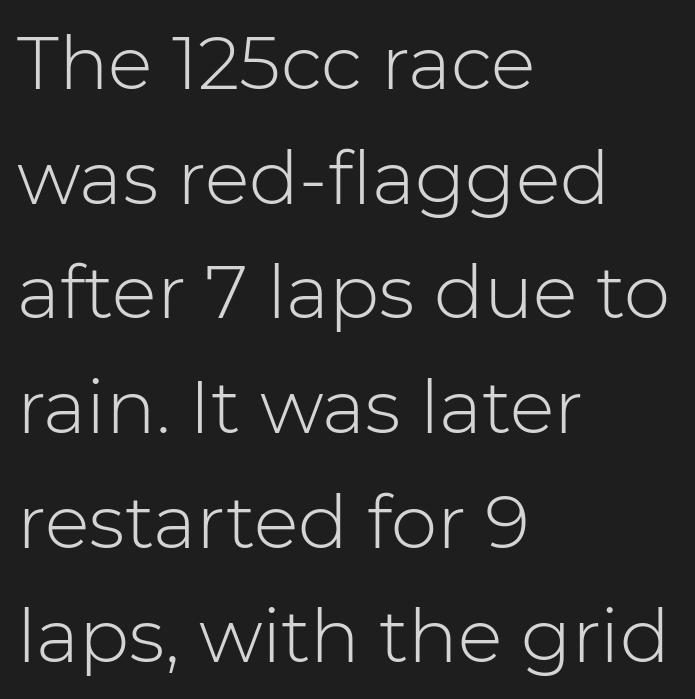
What's the leading like? Ordinary, nothing unusual. Varying glyph widths throughout — classic text-font behaviour. Typographically, this falls in the sans-serif category. Characters follow at the spacing the type designer built in. The lines in this sample share a left origin and differ only in where they stop. Descenders are the only things crossing below the line.
